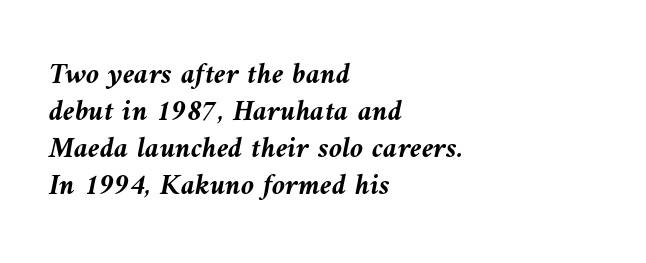
{"italic": "yes", "lean": "left", "slant_degrees": 9, "bold": "yes", "weight": "semibold", "width": "normal", "stroke_contrast": "medium", "x_height": "medium", "monospaced": "no", "underline": "no", "align": "left", "line_spacing_ratio": 1.23, "letter_spacing": "normal", "letter_spacing_em": 0.0, "glyph_px": 30}
